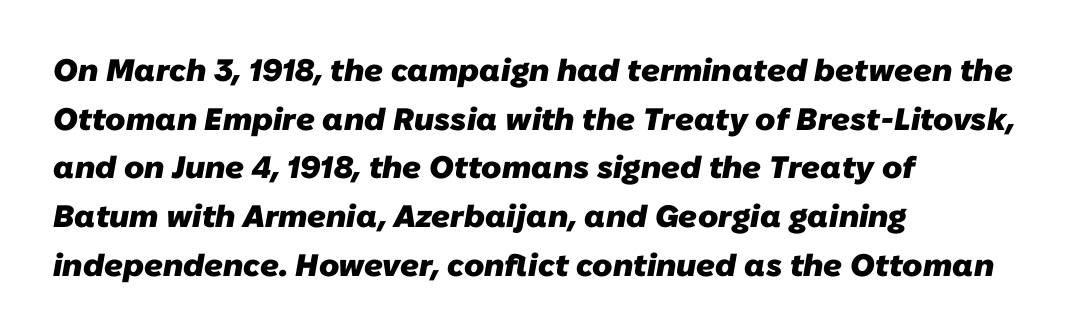
The image shows 31 px heavy sans-serif type; set left-aligned, normal line spacing (1.57x), normal letter spacing, not underlined; low stroke contrast and a medium x-height.
